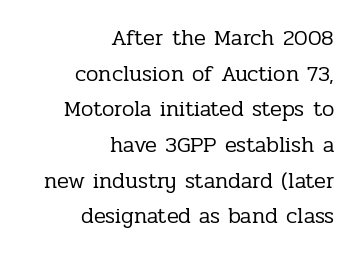
{"italic": "no", "bold": "no", "underline": "no", "align": "right", "line_spacing": "normal", "line_spacing_ratio": 1.62, "letter_spacing": "normal", "letter_spacing_em": 0.0, "glyph_px": 22}
